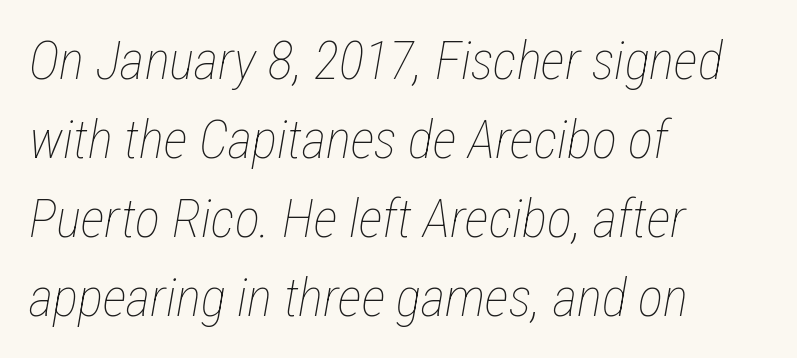
{"italic": "yes", "lean": "right", "slant_degrees": 12, "bold": "no", "weight": "thin", "width": "condensed", "stroke_contrast": "low", "x_height": "medium", "monospaced": "no", "underline": "no", "align": "left", "line_spacing": "normal", "line_spacing_ratio": 1.49, "letter_spacing": "normal", "letter_spacing_em": 0.0, "glyph_px": 53}
